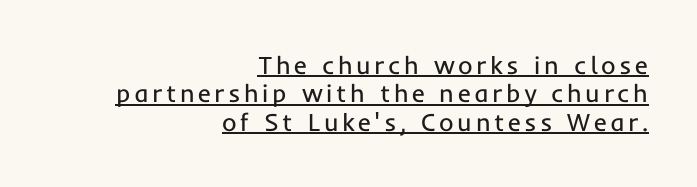
Q: Is the text bold? A: No.
Q: Is the text italic (slanted)? A: No, it is upright.
Q: Is the text underlined? A: Yes.
Q: How is the paragraph aligned? A: Right-aligned.
Q: Is the spacing between lines tight, normal or loose? A: Tight.
